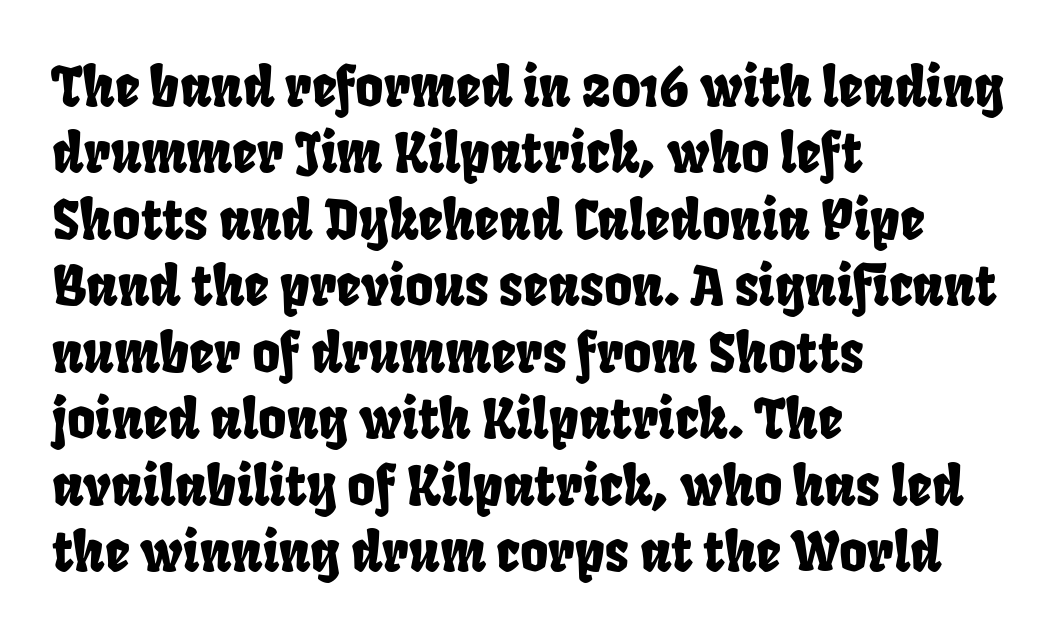
Check where the strokes stop: nothing finishes them off — pure sans. Here the glyphs are tracked normally, forming tight word shapes. Line beginnings align vertically; line endings do not. Anything drawn beneath the words? Only blank space.
